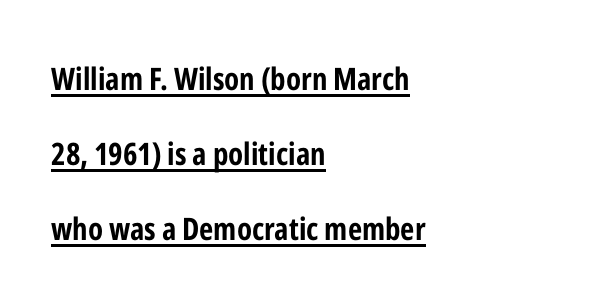
{"serif": "no", "italic": "no", "bold": "yes", "weight": "bold", "width": "condensed", "stroke_contrast": "low", "x_height": "medium", "monospaced": "no", "underline": "yes", "align": "left", "line_spacing": "loose", "line_spacing_ratio": 2.42, "letter_spacing": "normal", "letter_spacing_em": 0.0, "glyph_px": 31}
